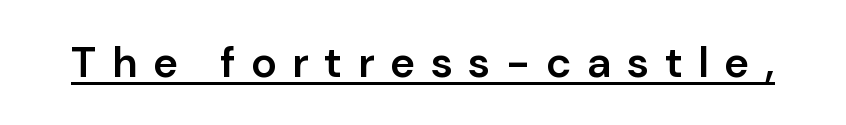
{"serif": "no", "italic": "no", "bold": "semi", "weight": "semibold", "width": "normal", "stroke_contrast": "low", "x_height": "medium", "monospaced": "no", "underline": "yes", "letter_spacing": "wide", "letter_spacing_em": 0.37, "glyph_px": 43}
